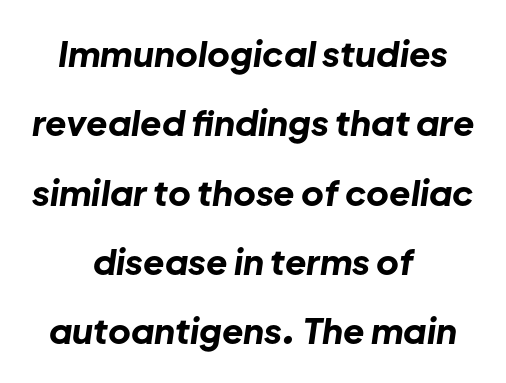
Q: Is the text bold? A: Yes.
Q: Is the text italic (slanted)? A: Yes, it leans right by about 8 degrees.
Q: Is the text underlined? A: No.
Q: How is the paragraph aligned? A: Centered.
Q: Is the spacing between letters normal or unusually wide? A: Normal.
Q: Is the spacing between lines tight, normal or loose? A: Loose.
Q: Width (condensed, normal, or wide)? A: Normal.
Q: Stroke contrast? A: Low.
Q: x-height? A: Medium.
Q: Monospaced? A: No.
